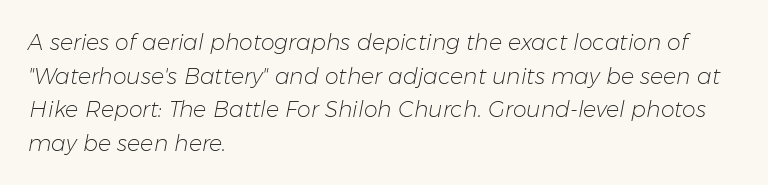
Letters have the restrained weight of plain body copy at most. Where is the straight margin? On the left. Honestly, the letter spacing is just normal — you wouldn't notice it. Descenders hang freely into open space. One glance says typical: line gaps are just what's usual.
